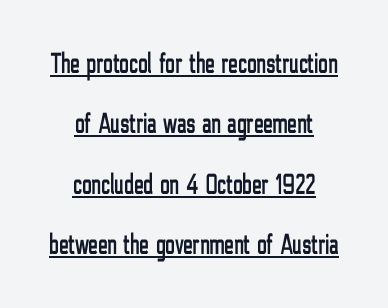
The image shows 29 px condensed sans-serif type, upright; set centered, loose line spacing (2.08x), normal letter spacing, underlined; low stroke contrast and a medium x-height.
